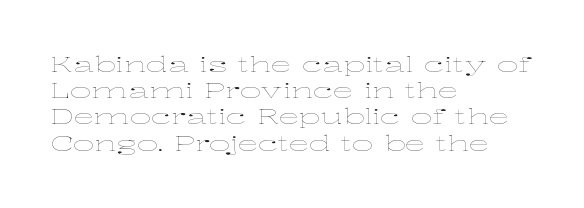
Does extra space separate the letters? No, they use regular spacing. Layout note: lines flush left. The area under the type is left untouched. This reads as an unemphasized weight, regular at the heaviest. This is roman type, the default non-slanted kind. Vertical spacing — default.
